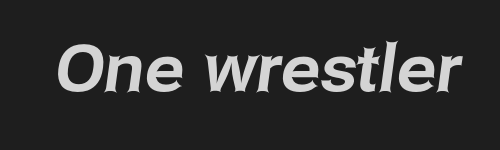
A sans-serif font was chosen for this passage. Students, note that the glyphs here touch the page at normal intervals. Honestly, there is no underline to notice here at all. A typesetter would call this proportional, since set widths differ per character.
